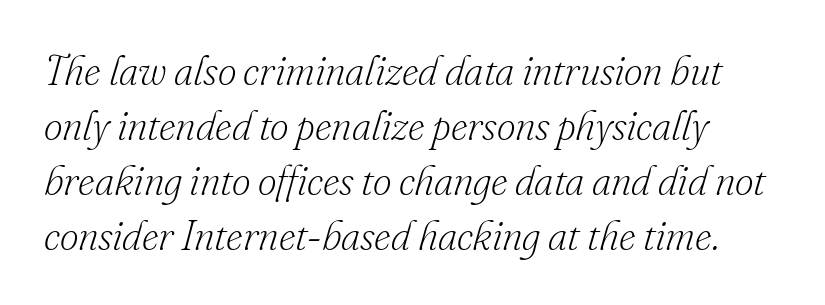
{"serif": "yes", "italic": "yes", "lean": "right", "slant_degrees": 16, "bold": "no", "weight": "light", "width": "normal", "stroke_contrast": "low", "x_height": "small", "monospaced": "no", "underline": "no", "line_spacing": "normal", "line_spacing_ratio": 1.34, "letter_spacing": "normal", "letter_spacing_em": 0.0, "glyph_px": 41}
